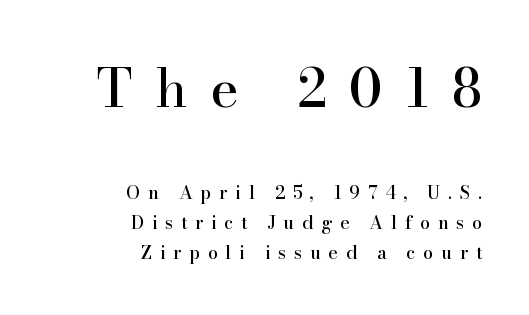
{"serif": "yes", "italic": "no", "width": "normal", "stroke_contrast": "high", "x_height": "small", "monospaced": "no", "underline": "no", "align": "right", "line_spacing": "normal", "line_spacing_ratio": 1.67, "letter_spacing": "wide", "letter_spacing_em": 0.43, "larger_block": "first", "size_ratio": 2.94, "glyph_px": 53}
